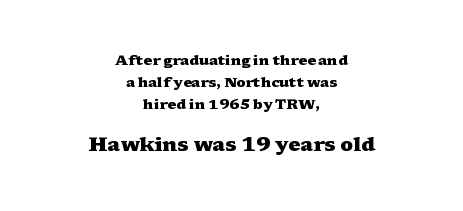
The image shows 20 px bold type, upright; set centered, normal line spacing (1.56x), normal letter spacing, not underlined; the second (bottom) block is 1.43x larger.
